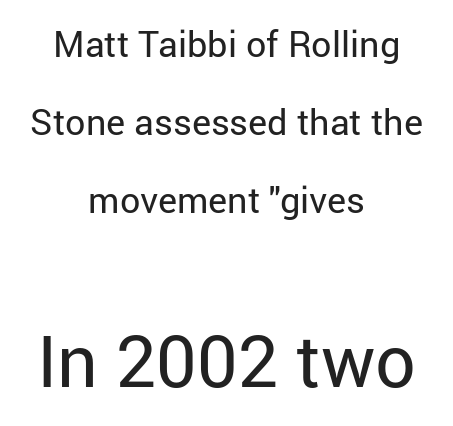
{"serif": "no", "italic": "no", "bold": "no", "weight": "regular", "width": "normal", "stroke_contrast": "low", "x_height": "medium", "monospaced": "no", "underline": "no", "align": "center", "line_spacing": "loose", "line_spacing_ratio": 2.17, "letter_spacing": "normal", "letter_spacing_em": 0.0, "larger_block": "second", "size_ratio": 2.0, "glyph_px": 72}
